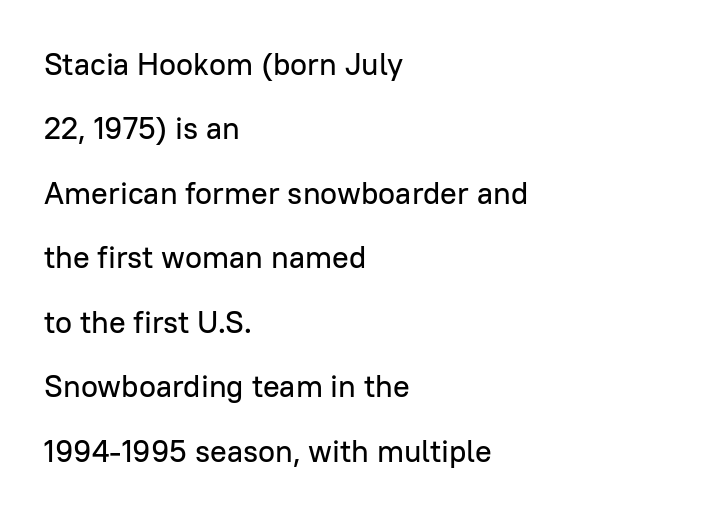
Q: Is the text italic (slanted)? A: No, it is upright.
Q: Is the typeface a serif or a sans-serif typeface? A: Sans-serif.
Q: Is the text underlined? A: No.
Q: How is the paragraph aligned? A: Left-aligned.
Q: Is the spacing between letters normal or unusually wide? A: Normal.
Q: Is the spacing between lines tight, normal or loose? A: Loose.
Q: Width (condensed, normal, or wide)? A: Normal.
Q: Stroke contrast? A: Low.
Q: x-height? A: Medium.
Q: Monospaced? A: No.
